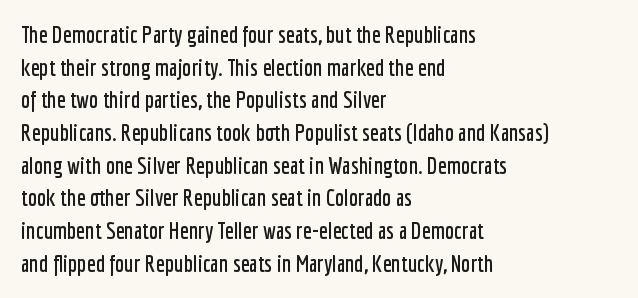
The image shows 23 px text type, upright; set left-aligned, normal line spacing (1.42x), normal letter spacing, not underlined.
